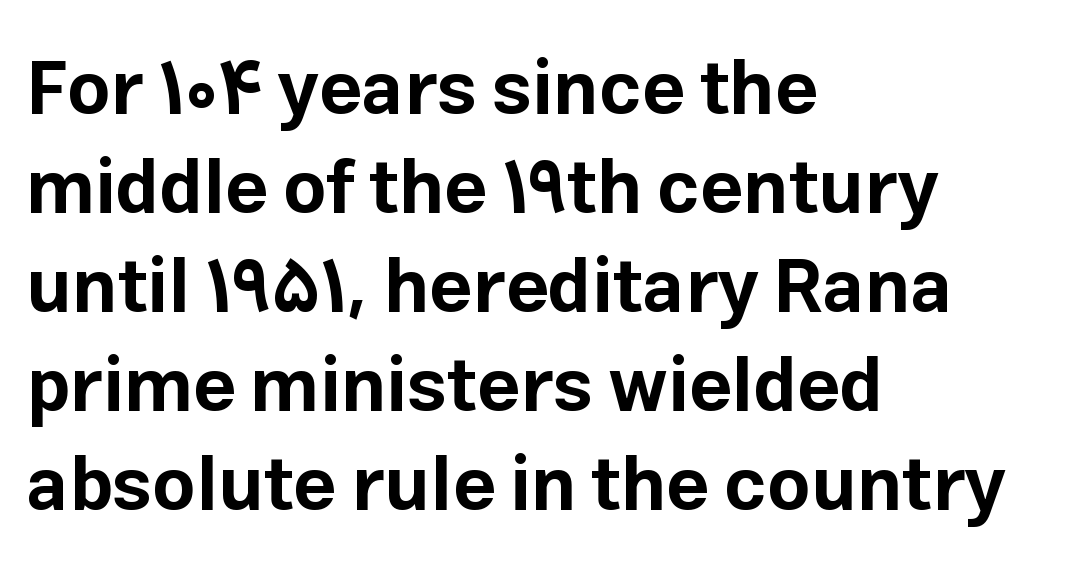
The image shows 75 px bold sans-serif type, upright; set left-aligned, normal line spacing (1.32x), normal letter spacing, not underlined; low stroke contrast and a medium x-height.
